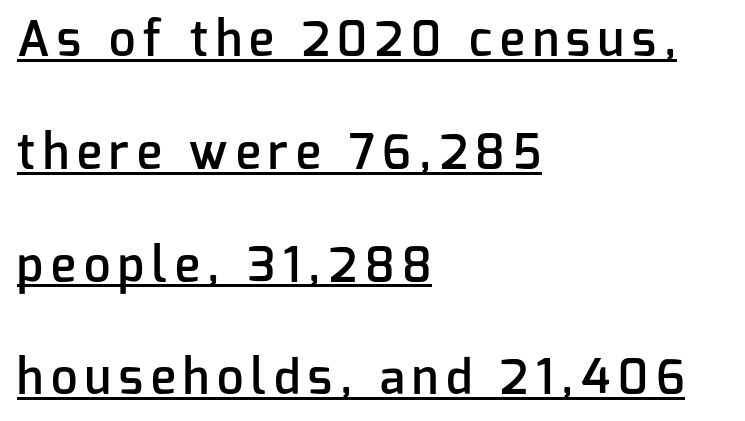
Q: Is the text bold? A: Semi-bold.
Q: Is the text italic (slanted)? A: No, it is upright.
Q: Is the typeface a serif or a sans-serif typeface? A: Sans-serif.
Q: Is the text underlined? A: Yes.
Q: How is the paragraph aligned? A: Left-aligned.
Q: Is the spacing between lines tight, normal or loose? A: Loose.
Q: Width (condensed, normal, or wide)? A: Normal.
Q: Stroke contrast? A: Low.
Q: x-height? A: Medium.
Q: Monospaced? A: No.
